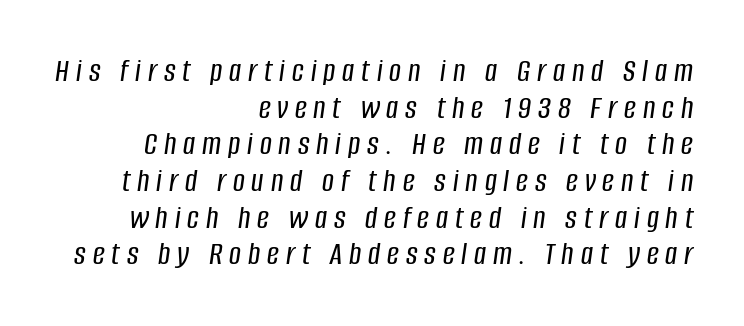
The image shows 33 px condensed type, italic (leaning right); set right-aligned, tight line spacing (1.11x), unusually wide letter spacing (+0.21 em), not underlined; low stroke contrast and a large x-height.
